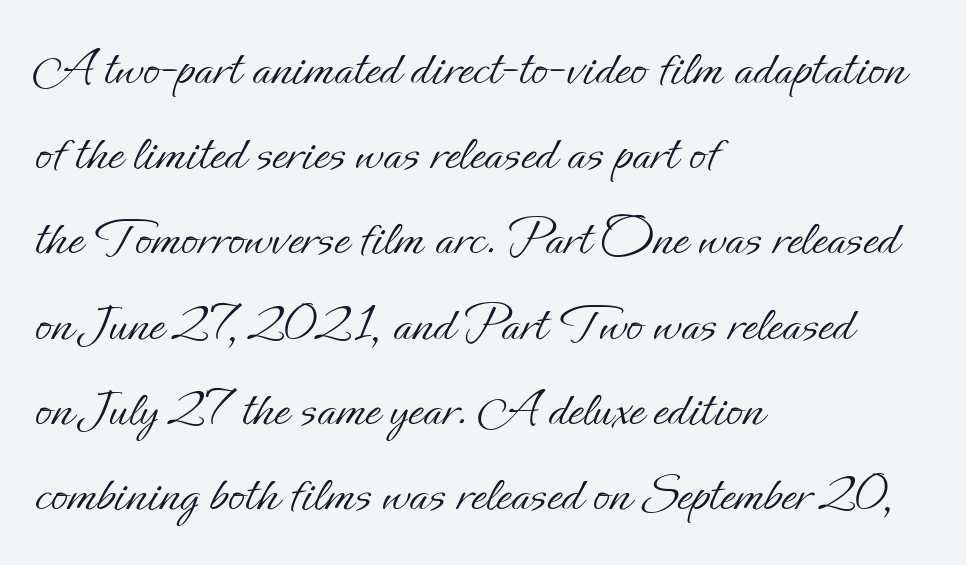
{"bold": "no", "weight": "light", "width": "normal", "stroke_contrast": "low", "x_height": "small", "monospaced": "no", "underline": "no", "align": "left", "line_spacing": "normal", "line_spacing_ratio": 1.55, "letter_spacing": "normal", "letter_spacing_em": 0.0, "glyph_px": 55}
